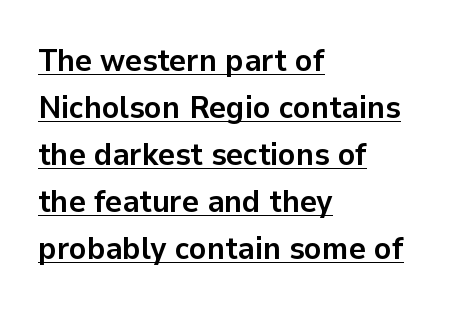
This sample keeps an unexceptional amount of space between lines. Quick note: not italic, upright. This rendering employs a face without finishing strokes, i.e., a sans-serif. The typesetting leans heavy: a genuine bold. Letter spacing: default. Honestly, the underline is the first thing you notice here.
